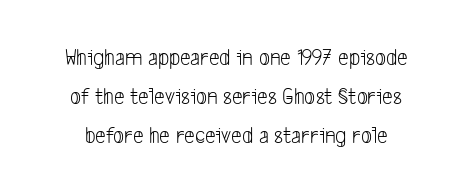
Q: Is the text bold? A: No.
Q: Is the text underlined? A: No.
Q: Is the spacing between letters normal or unusually wide? A: Normal.
Q: Is the spacing between lines tight, normal or loose? A: Normal.
